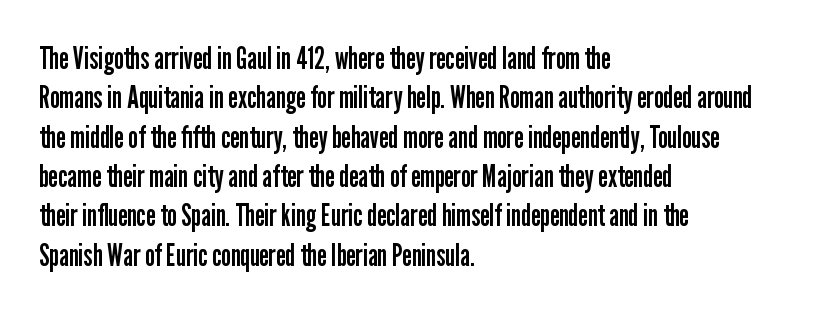
Q: Is the text bold? A: No.
Q: Is the text italic (slanted)? A: No, it is upright.
Q: Is the typeface a serif or a sans-serif typeface? A: Sans-serif.
Q: Is the text underlined? A: No.
Q: How is the paragraph aligned? A: Left-aligned.
Q: Is the spacing between letters normal or unusually wide? A: Normal.
Q: Is the spacing between lines tight, normal or loose? A: Normal.
Q: Width (condensed, normal, or wide)? A: Condensed.
Q: Stroke contrast? A: Low.
Q: x-height? A: Medium.
Q: Monospaced? A: No.
